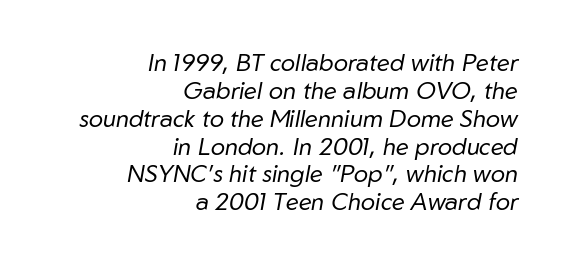
The image shows 24 px text type, italic (leaning right); set right-aligned, line spacing 1.16x, normal letter spacing, not underlined.
